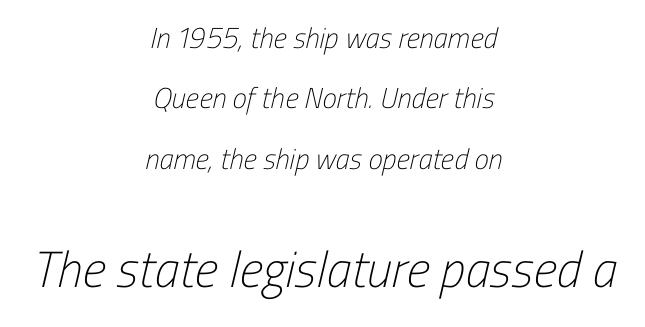
Q: Is the text bold? A: No.
Q: Is the typeface a serif or a sans-serif typeface? A: Sans-serif.
Q: Is the text underlined? A: No.
Q: How is the paragraph aligned? A: Centered.
Q: Is the spacing between letters normal or unusually wide? A: Normal.
Q: Is the spacing between lines tight, normal or loose? A: Loose.
Q: Which block of text is set in a larger size, the first (top) or the second (bottom)? A: The second (bottom) one.
Q: Width (condensed, normal, or wide)? A: Condensed.
Q: Stroke contrast? A: Low.
Q: x-height? A: Medium.
Q: Monospaced? A: No.
